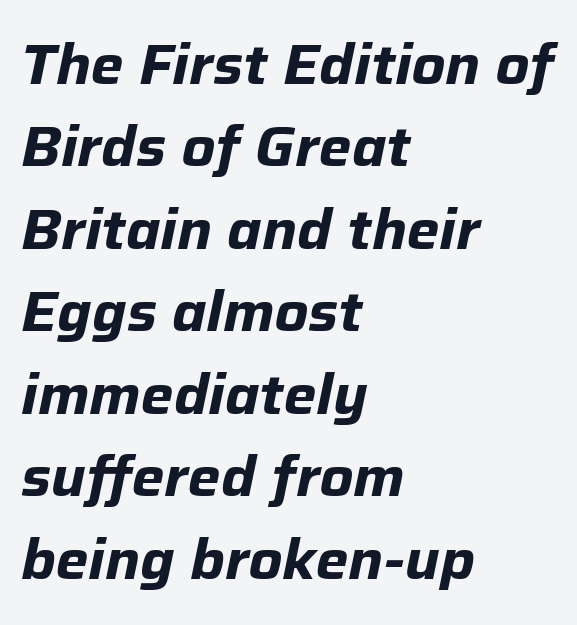
The image shows 55 px bold type, italic (leaning right); set left-aligned, normal line spacing (1.5x), normal letter spacing, not underlined; low stroke contrast and a medium x-height.
